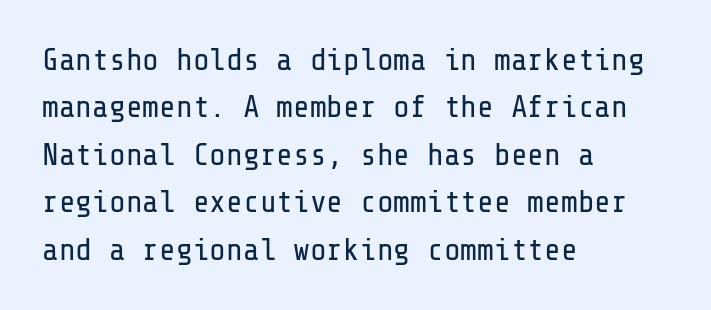
The image shows 31 px regular-weight sans-serif type, upright; set left-aligned, normal line spacing (1.53x), normal letter spacing, not underlined; low stroke contrast and a medium x-height.
